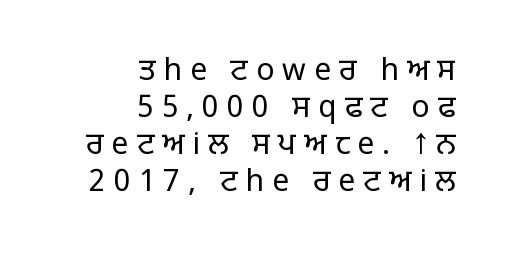
Caption: face not bold, strokes unweighted. The foot of each line stays bare and open. Spacing verdict: proportional, widths tailored to each character. The paragraph shown leans on its right margin. It's the straight-up-and-down kind of type.
